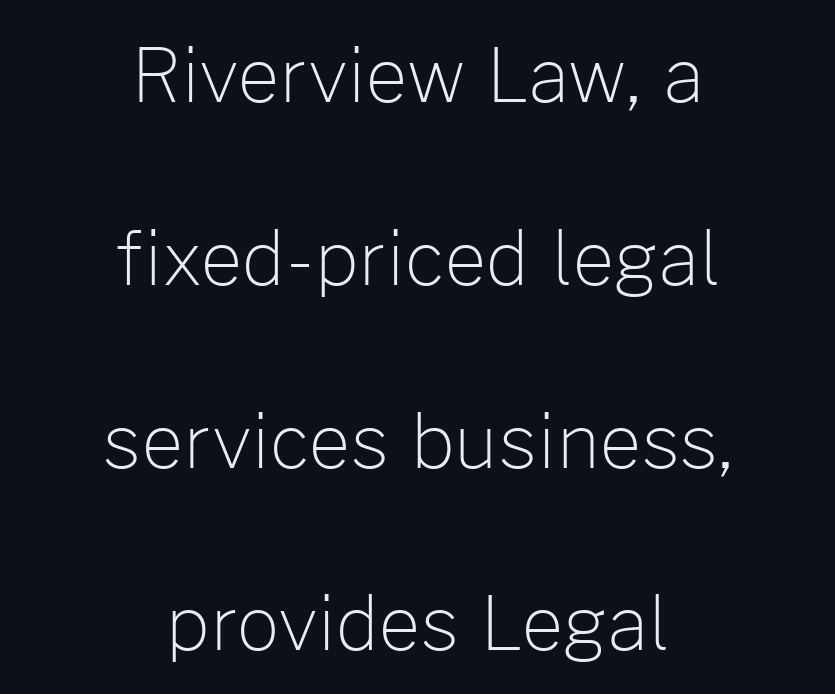
{"serif": "no", "italic": "no", "bold": "no", "weight": "light", "width": "normal", "stroke_contrast": "low", "x_height": "medium", "monospaced": "no", "underline": "no", "align": "center", "line_spacing": "loose", "line_spacing_ratio": 2.47, "letter_spacing": "normal", "letter_spacing_em": 0.0, "glyph_px": 74}
